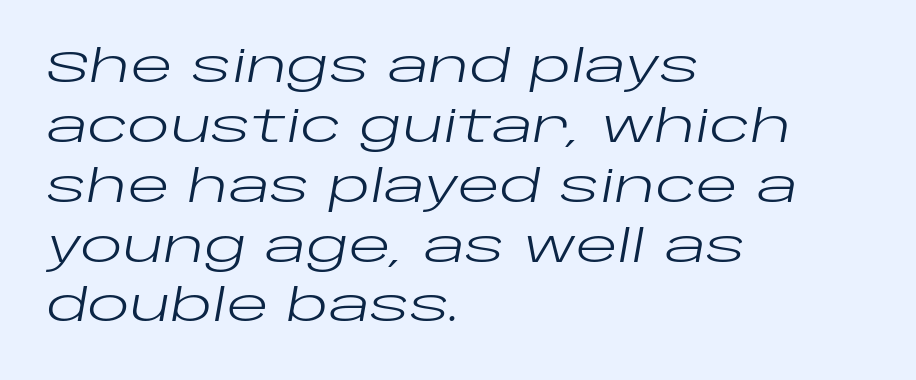
{"italic": "yes", "lean": "right", "slant_degrees": 10, "bold": "no", "weight": "regular", "width": "wide", "stroke_contrast": "low", "x_height": "large", "monospaced": "no", "underline": "no", "align": "left", "line_spacing": "normal", "line_spacing_ratio": 1.36, "letter_spacing": "normal", "letter_spacing_em": 0.0, "glyph_px": 44}
